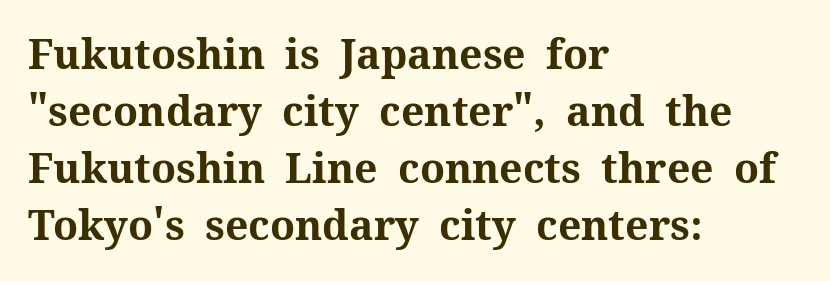
{"serif": "yes", "italic": "no", "bold": "yes", "weight": "bold", "width": "normal", "stroke_contrast": "medium", "x_height": "medium", "monospaced": "no", "underline": "no", "align": "left", "line_spacing": "normal", "line_spacing_ratio": 1.39, "letter_spacing": "normal", "letter_spacing_em": 0.0, "glyph_px": 41}
